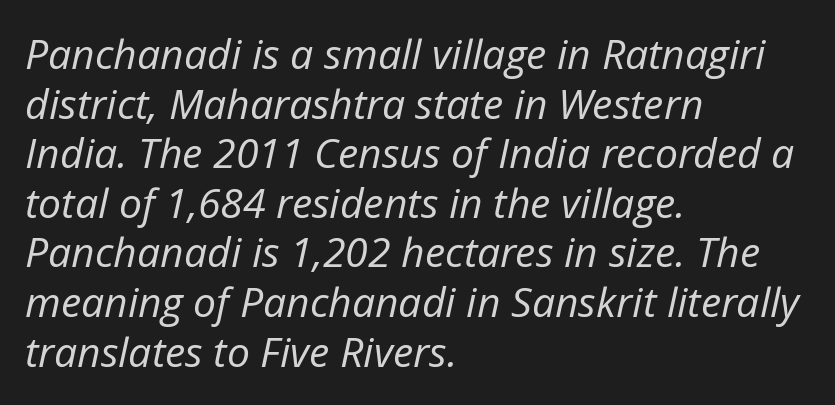
The image shows 41 px regular-weight type, italic (leaning right); set left-aligned, line spacing 1.21x, normal letter spacing, not underlined; low stroke contrast and a medium x-height.
